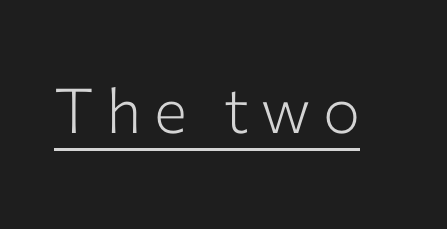
{"serif": "no", "italic": "no", "bold": "no", "weight": "light", "width": "normal", "stroke_contrast": "low", "x_height": "medium", "monospaced": "no", "underline": "yes", "letter_spacing": "wide", "letter_spacing_em": 0.2, "glyph_px": 62}
